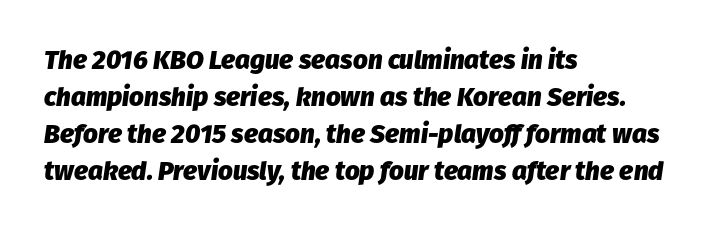
Q: Is the text bold? A: Yes.
Q: Is the text italic (slanted)? A: Yes, it leans right by about 8 degrees.
Q: Is the text underlined? A: No.
Q: How is the paragraph aligned? A: Left-aligned.
Q: Is the spacing between letters normal or unusually wide? A: Normal.
Q: Is the spacing between lines tight, normal or loose? A: Normal.
